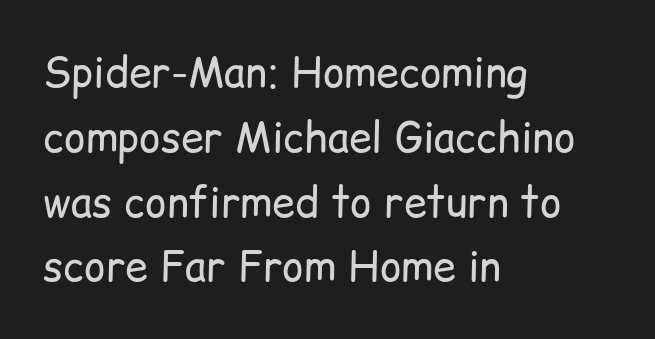
The specimen reads as upright at a glance. The passage shown is not underscored anywhere. Looks like regular typesetting: each glyph gets only the width it needs. The characters display no serif detailing; their extremities are plain.
